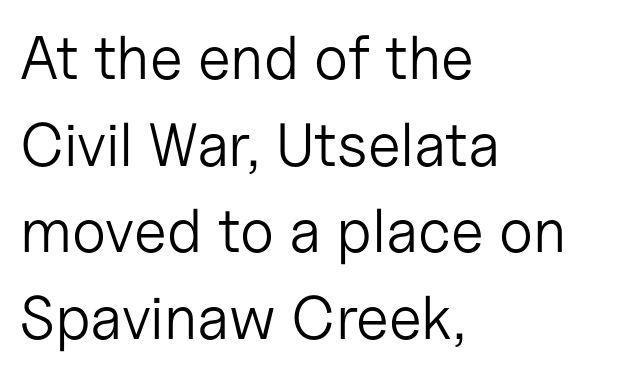
The image shows 61 px light sans-serif type, upright; set left-aligned, normal line spacing (1.42x), normal letter spacing, not underlined; low stroke contrast and a medium x-height.
